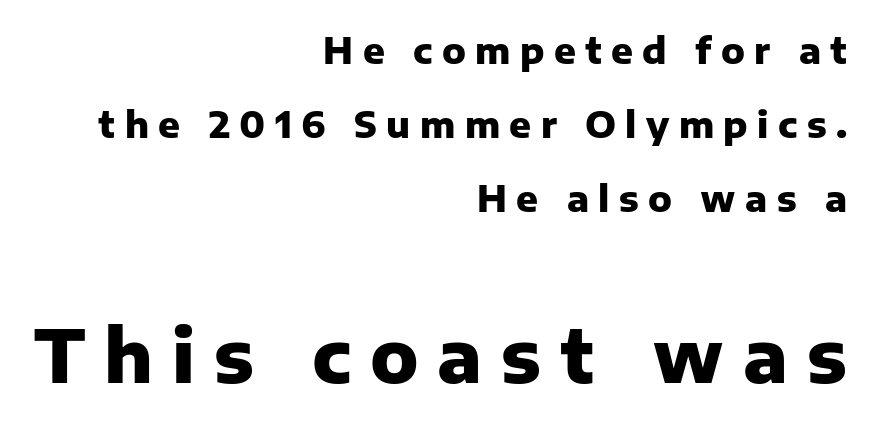
Q: Is the text bold? A: Yes.
Q: Is the text italic (slanted)? A: No, it is upright.
Q: Is the typeface a serif or a sans-serif typeface? A: Sans-serif.
Q: Is the text underlined? A: No.
Q: How is the paragraph aligned? A: Right-aligned.
Q: Is the spacing between letters normal or unusually wide? A: Unusually wide.
Q: Is the spacing between lines tight, normal or loose? A: Loose.
Q: Which block of text is set in a larger size, the first (top) or the second (bottom)? A: The second (bottom) one.
Q: Width (condensed, normal, or wide)? A: Normal.
Q: Stroke contrast? A: Low.
Q: x-height? A: Medium.
Q: Monospaced? A: No.
